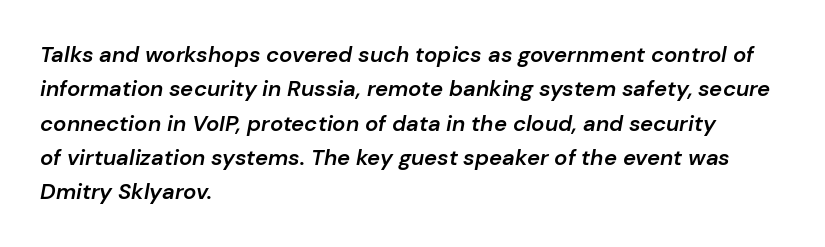
{"italic": "yes", "lean": "right", "slant_degrees": 10, "bold": "semi", "underline": "no", "align": "left", "line_spacing": "normal", "line_spacing_ratio": 1.56, "letter_spacing": "normal", "letter_spacing_em": 0.0, "glyph_px": 22}
